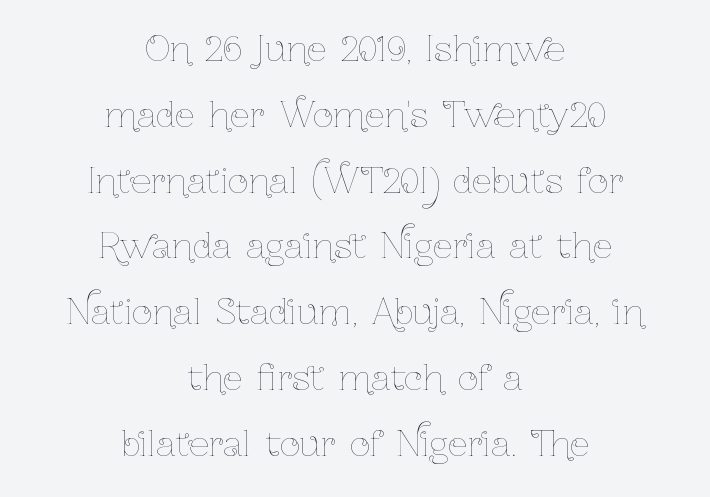
The image shows 35 px thin, condensed type, upright; set centered, line spacing 1.88x, normal letter spacing, not underlined; low stroke contrast and a medium x-height.
